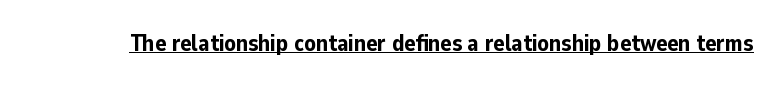
Q: Is the text bold? A: Yes.
Q: Is the text italic (slanted)? A: No, it is upright.
Q: Is the text underlined? A: Yes.
Q: Is the spacing between letters normal or unusually wide? A: Normal.
